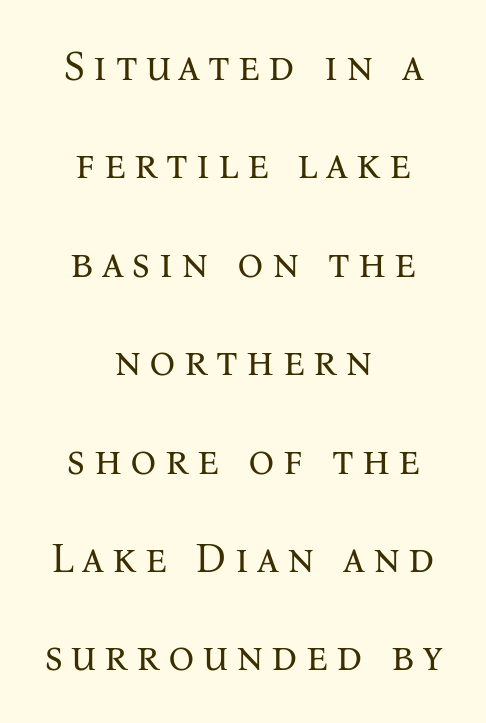
{"serif": "yes", "italic": "no", "bold": "no", "weight": "regular", "width": "normal", "stroke_contrast": "medium", "x_height": "medium", "monospaced": "no", "underline": "no", "align": "center", "line_spacing": "loose", "line_spacing_ratio": 2.4, "letter_spacing": "wide", "letter_spacing_em": 0.2, "glyph_px": 41}
